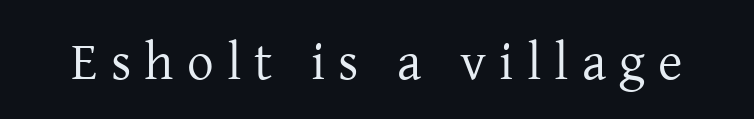
The typography opts for an upright posture over an oblique one. The weight tops out at a normal text grade. The face used here is proportionally spaced, like ordinary book or web type. Plain, unruled lines of type. The gaps between neighbouring characters are conspicuously large. Letterform terminals end in serifs throughout the passage.
